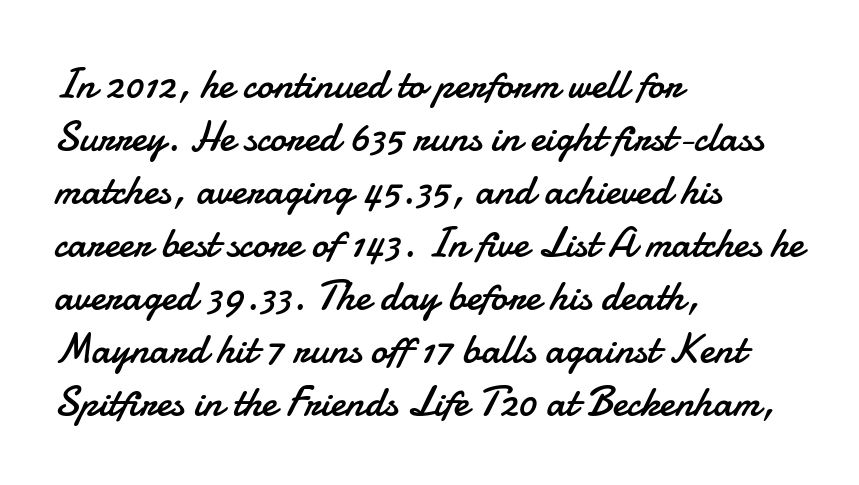
This block has exactly the height ordinary leading produces. Caption: face not bold, strokes unweighted. The characters display no serif detailing; their extremities are plain. A bare baseline throughout the passage. This sample has the flowing, uneven cadence of proportional lettering.
